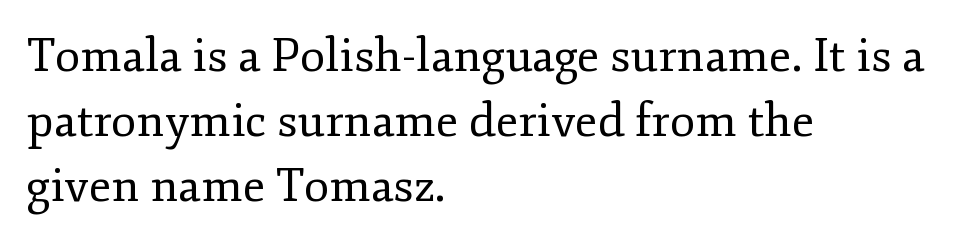
Q: Is the text bold? A: No.
Q: Is the text italic (slanted)? A: No, it is upright.
Q: Is the typeface a serif or a sans-serif typeface? A: Serif.
Q: Is the text underlined? A: No.
Q: How is the paragraph aligned? A: Left-aligned.
Q: Is the spacing between letters normal or unusually wide? A: Normal.
Q: Is the spacing between lines tight, normal or loose? A: Normal.
Q: Width (condensed, normal, or wide)? A: Normal.
Q: Stroke contrast? A: Low.
Q: x-height? A: Small.
Q: Monospaced? A: No.
